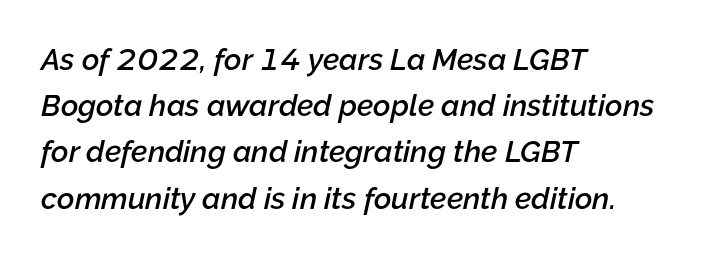
Q: Is the text bold? A: Semi-bold.
Q: Is the text italic (slanted)? A: Yes, it leans right by about 12 degrees.
Q: Is the text underlined? A: No.
Q: How is the paragraph aligned? A: Left-aligned.
Q: Is the spacing between letters normal or unusually wide? A: Normal.
Q: Is the spacing between lines tight, normal or loose? A: Normal.
Q: Width (condensed, normal, or wide)? A: Normal.
Q: Stroke contrast? A: Low.
Q: x-height? A: Medium.
Q: Monospaced? A: No.
